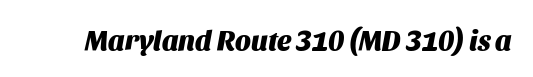
{"italic": "yes", "lean": "right", "slant_degrees": 11, "bold": "yes", "weight": "heavy", "width": "normal", "stroke_contrast": "medium", "x_height": "large", "monospaced": "no", "underline": "no", "letter_spacing": "normal", "letter_spacing_em": 0.0, "glyph_px": 28}
